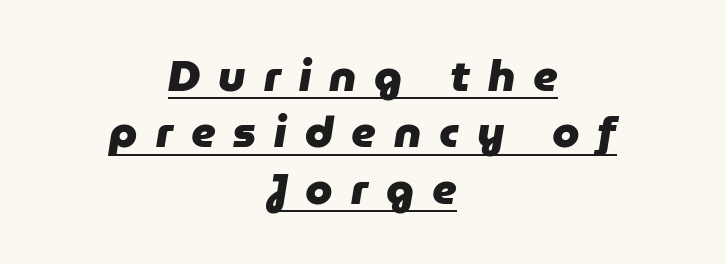
The image shows 44 px heavy type, italic (leaning right); set centered, normal line spacing (1.28x), unusually wide letter spacing (+0.41 em), underlined; low stroke contrast and a medium x-height.
